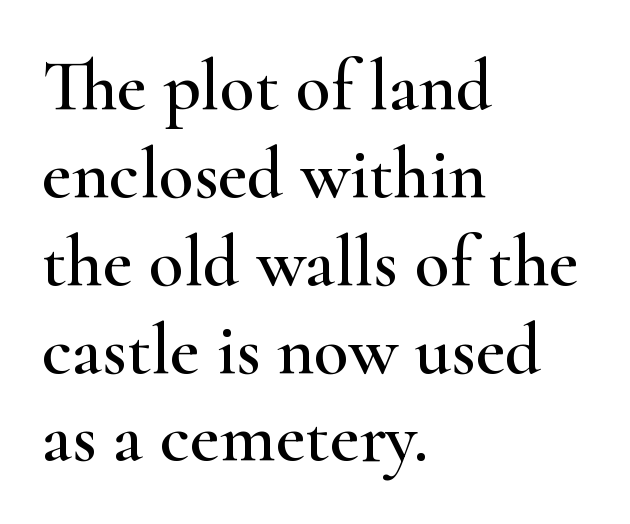
Q: Is the text italic (slanted)? A: No, it is upright.
Q: Is the typeface a serif or a sans-serif typeface? A: Serif.
Q: Is the text underlined? A: No.
Q: How is the paragraph aligned? A: Left-aligned.
Q: Is the spacing between letters normal or unusually wide? A: Normal.
Q: Width (condensed, normal, or wide)? A: Wide.
Q: Stroke contrast? A: High.
Q: x-height? A: Small.
Q: Monospaced? A: No.
